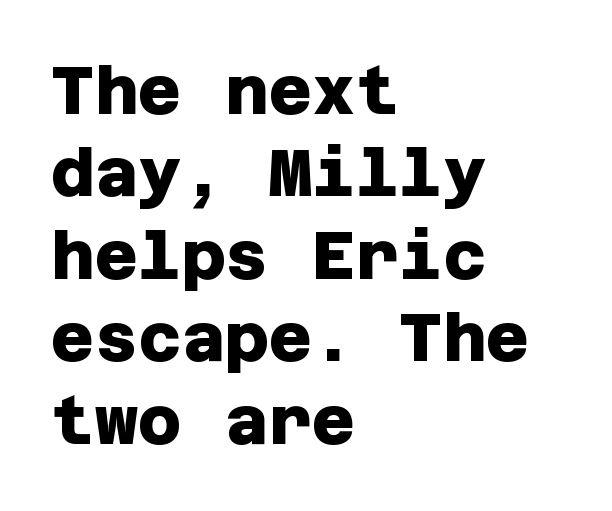
The image shows 67 px heavy sans-serif type; set left-aligned, line spacing 1.23x, normal letter spacing, not underlined; low stroke contrast and a large x-height.
